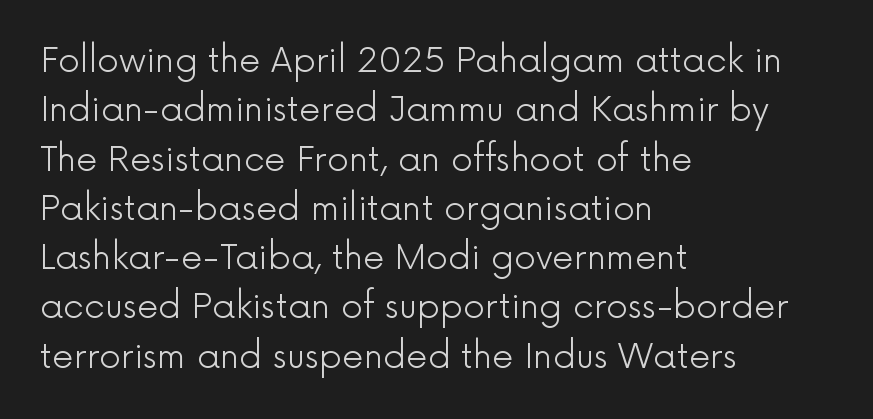
The image shows 34 px light sans-serif type, upright; set left-aligned, normal line spacing (1.45x), normal letter spacing, not underlined; a medium x-height.
